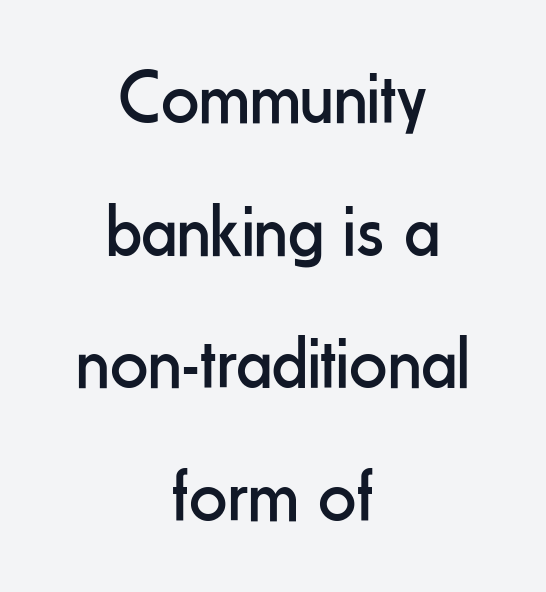
The image shows 75 px regular-weight, condensed sans-serif type, upright; set centered, line spacing 1.77x, normal letter spacing, not underlined; low stroke contrast and a small x-height.
